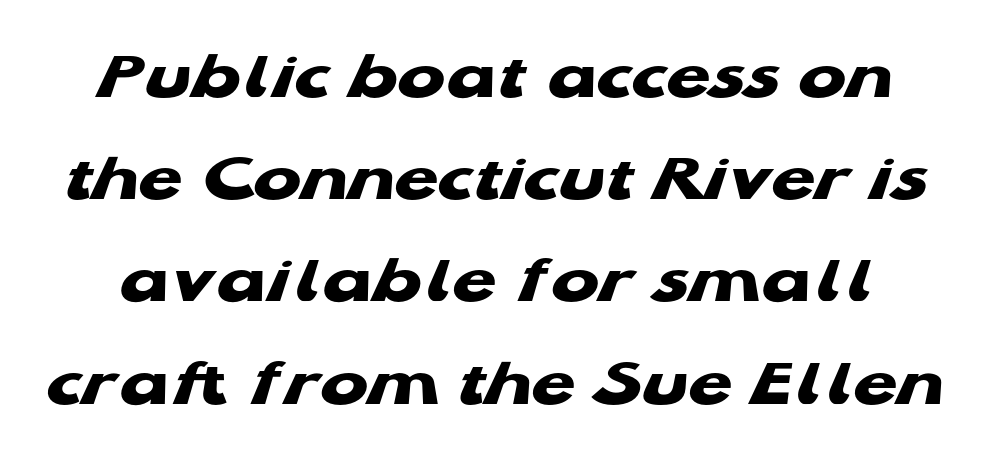
The image shows 71 px heavy, wide sans-serif type; set normal line spacing (1.44x), normal letter spacing, not underlined; low stroke contrast and a medium x-height.
